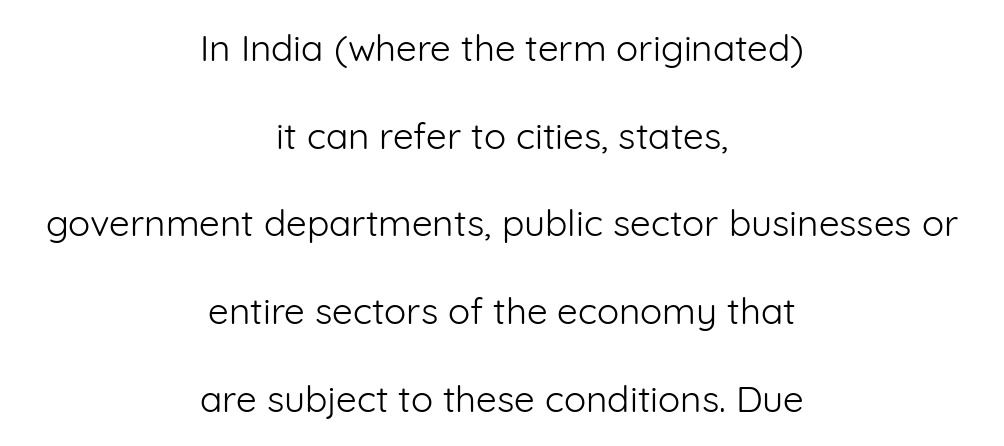
Q: Is the text bold? A: No.
Q: Is the text italic (slanted)? A: No, it is upright.
Q: Is the typeface a serif or a sans-serif typeface? A: Sans-serif.
Q: Is the text underlined? A: No.
Q: How is the paragraph aligned? A: Centered.
Q: Is the spacing between letters normal or unusually wide? A: Normal.
Q: Is the spacing between lines tight, normal or loose? A: Loose.
Q: Width (condensed, normal, or wide)? A: Normal.
Q: Stroke contrast? A: Low.
Q: x-height? A: Medium.
Q: Monospaced? A: No.
